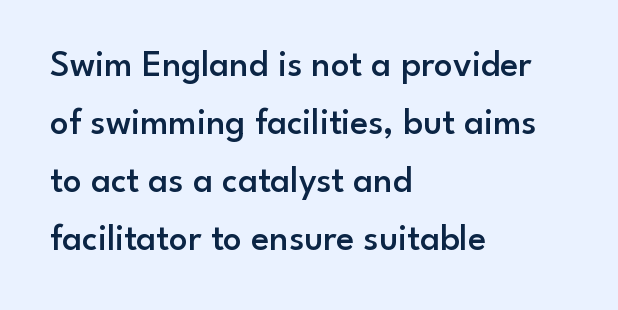
The image shows 37 px semibold sans-serif type, upright; set left-aligned, normal line spacing (1.57x), normal letter spacing, not underlined; low stroke contrast and a small x-height.
